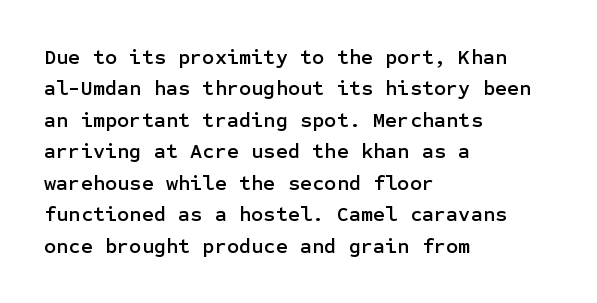
{"italic": "no", "underline": "no", "align": "left", "line_spacing": "normal", "line_spacing_ratio": 1.5, "letter_spacing": "normal", "letter_spacing_em": 0.0, "glyph_px": 21}
